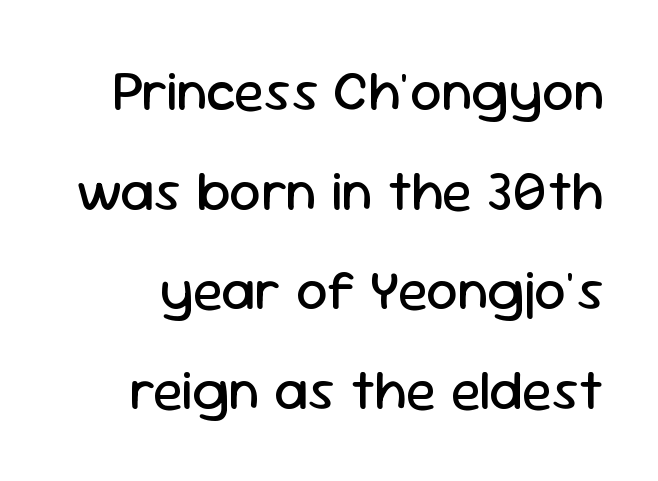
The letters look calm and open, with moderate or lighter stems. The typeface chosen for these lines omits serifs. The gaps between neighbouring characters are ordinary and unremarkable. Plain, unruled lines of type. Spacing verdict: proportional, widths tailored to each character.
